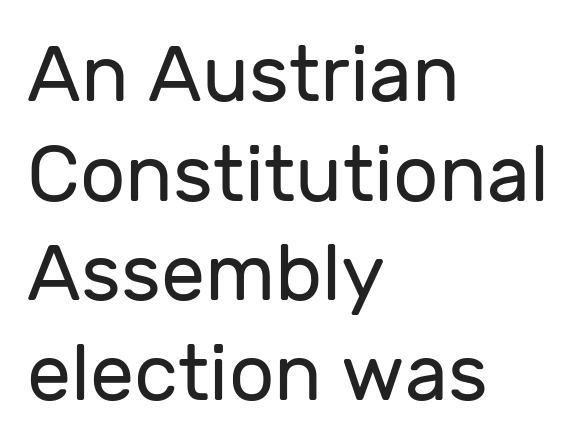
Q: Is the text bold? A: No.
Q: Is the text italic (slanted)? A: No, it is upright.
Q: Is the typeface a serif or a sans-serif typeface? A: Sans-serif.
Q: Is the text underlined? A: No.
Q: How is the paragraph aligned? A: Left-aligned.
Q: Is the spacing between letters normal or unusually wide? A: Normal.
Q: Is the spacing between lines tight, normal or loose? A: Normal.
Q: Width (condensed, normal, or wide)? A: Normal.
Q: Stroke contrast? A: Low.
Q: x-height? A: Medium.
Q: Monospaced? A: No.
